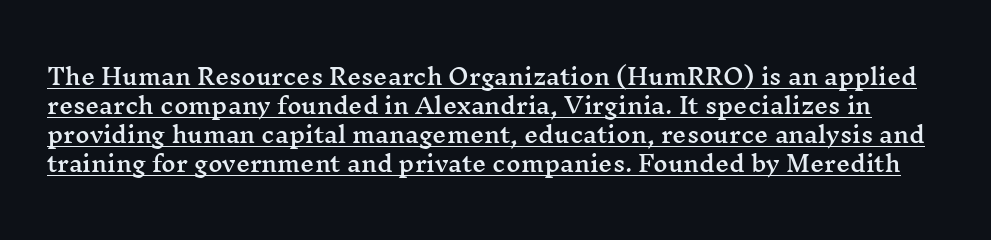
The image shows 22 px text type, upright; set normal line spacing (1.32x), normal letter spacing, underlined.
